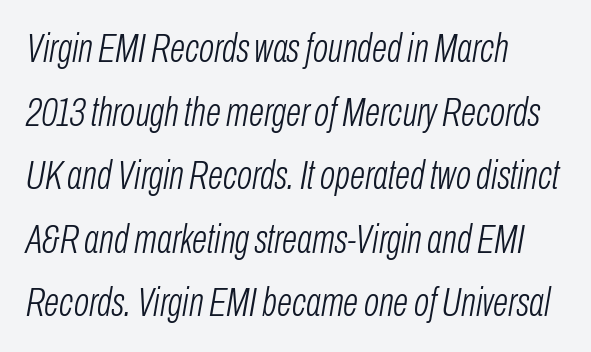
The image shows 40 px light, condensed type, italic (leaning right); set left-aligned, normal line spacing (1.59x), normal letter spacing, not underlined; low stroke contrast and a medium x-height.
